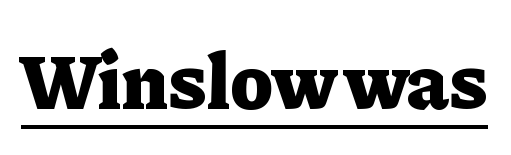
The image shows 79 px heavy serif type, upright; set normal letter spacing, underlined; low stroke contrast and a medium x-height.
